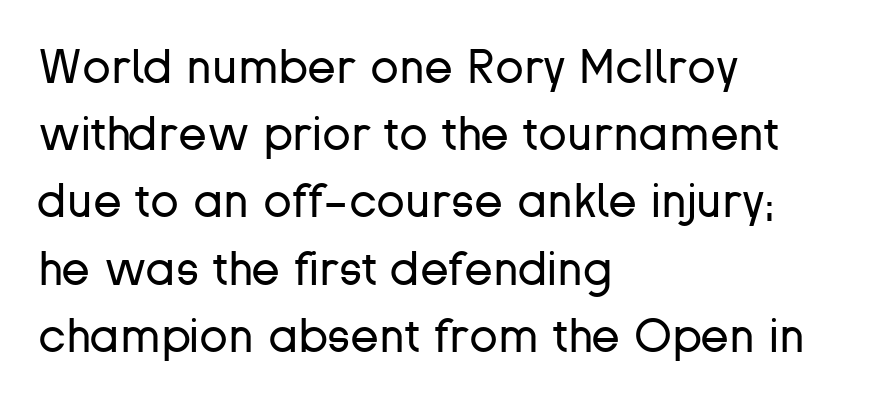
{"serif": "no", "italic": "no", "bold": "no", "weight": "regular", "width": "normal", "stroke_contrast": "low", "x_height": "medium", "monospaced": "no", "underline": "no", "align": "left", "line_spacing": "normal", "line_spacing_ratio": 1.43, "letter_spacing": "normal", "letter_spacing_em": 0.0, "glyph_px": 47}
